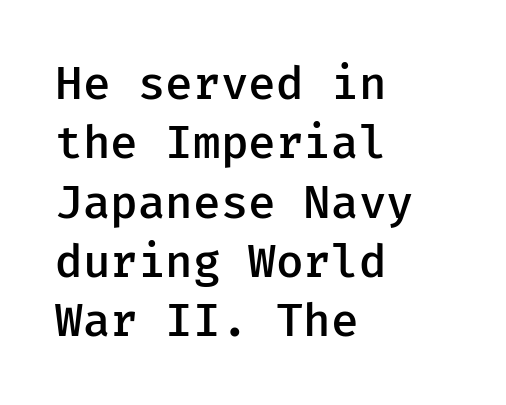
{"serif": "no", "italic": "no", "bold": "semi", "weight": "semibold", "width": "normal", "stroke_contrast": "low", "x_height": "medium", "underline": "no", "align": "left", "line_spacing": "normal", "line_spacing_ratio": 1.29, "letter_spacing": "normal", "letter_spacing_em": 0.0, "glyph_px": 46}
